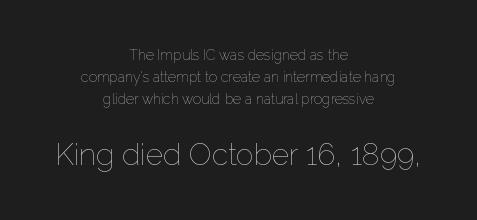
The image shows 30 px thin type, upright; set centered, normal line spacing (1.58x), normal letter spacing, not underlined; the second (bottom) block is 2.14x larger; low stroke contrast and a medium x-height.
